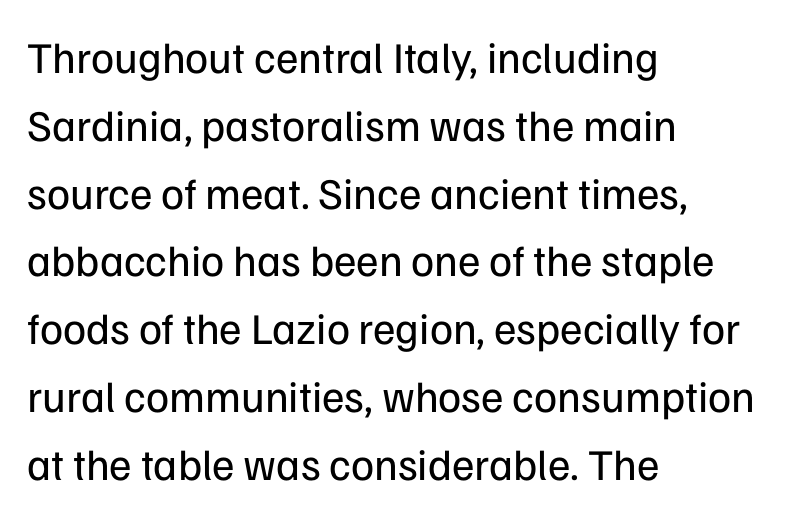
{"serif": "no", "italic": "no", "bold": "no", "weight": "regular", "width": "normal", "stroke_contrast": "low", "x_height": "medium", "monospaced": "no", "underline": "no", "align": "left", "line_spacing": "normal", "line_spacing_ratio": 1.54, "letter_spacing": "normal", "letter_spacing_em": 0.0, "glyph_px": 44}
